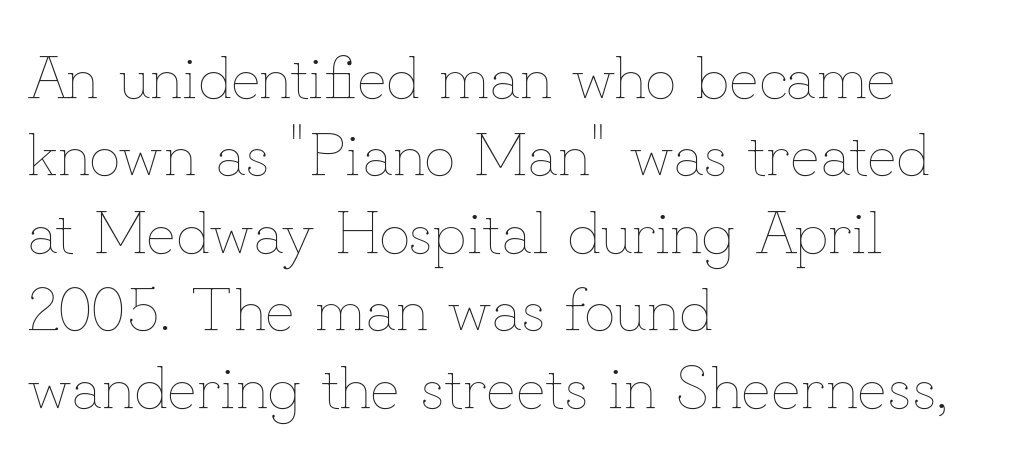
Q: Is the text bold? A: No.
Q: Is the text italic (slanted)? A: No, it is upright.
Q: Is the text underlined? A: No.
Q: How is the paragraph aligned? A: Left-aligned.
Q: Is the spacing between letters normal or unusually wide? A: Normal.
Q: Is the spacing between lines tight, normal or loose? A: Normal.
Q: Width (condensed, normal, or wide)? A: Normal.
Q: Stroke contrast? A: Low.
Q: x-height? A: Small.
Q: Monospaced? A: No.
